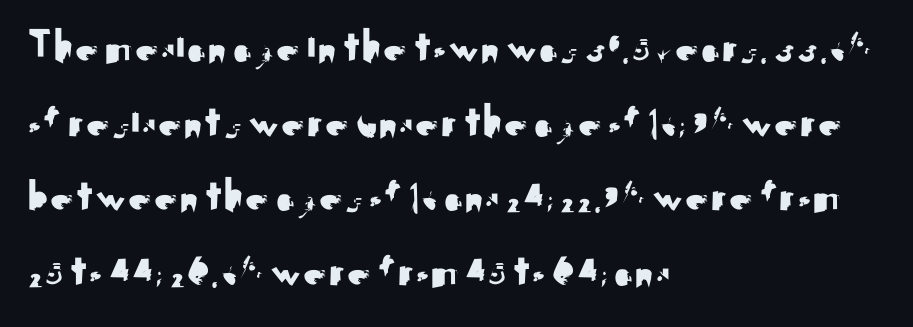
Q: Is the text italic (slanted)? A: No, it is upright.
Q: Is the typeface a serif or a sans-serif typeface? A: Sans-serif.
Q: Is the text underlined? A: No.
Q: How is the paragraph aligned? A: Left-aligned.
Q: Is the spacing between letters normal or unusually wide? A: Normal.
Q: Is the spacing between lines tight, normal or loose? A: Normal.
Q: Width (condensed, normal, or wide)? A: Normal.
Q: Stroke contrast? A: Medium.
Q: x-height? A: Small.
Q: Monospaced? A: No.
